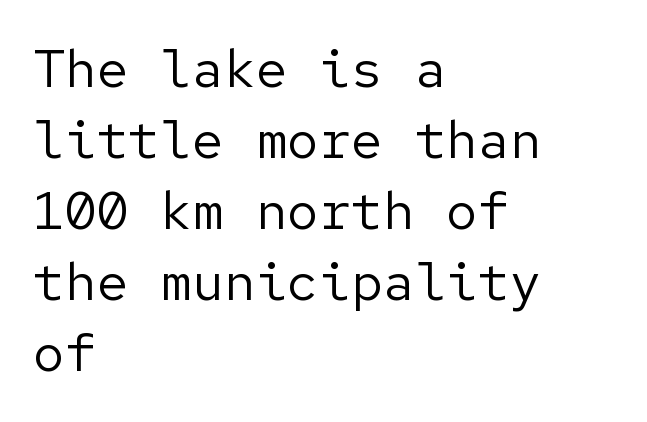
Type without underlining. Every stem runs plumb, perpendicular to the baseline. Bold? No — there's no thickening of the strokes. This rendering leaves character spacing at its baseline value.
